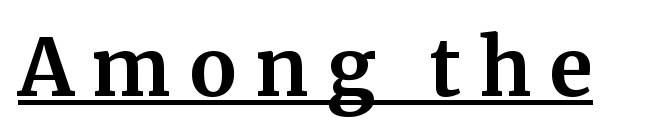
Underlined type. The letters are spread apart with noticeably loose tracking. The typeface chosen for these lines features serifs. Character widths vary here, with narrow letters taking less room than wide ones.
